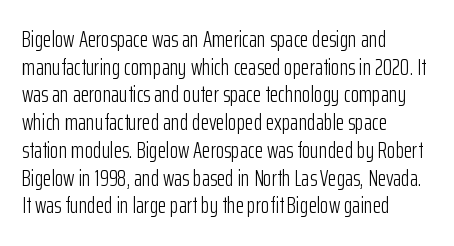
The image shows 22 px text type, upright; set left-aligned, normal line spacing (1.26x), normal letter spacing, not underlined.
